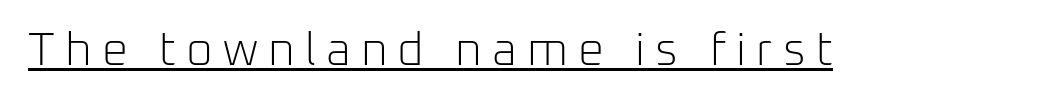
Q: Is the text bold? A: No.
Q: Is the text italic (slanted)? A: No, it is upright.
Q: Is the typeface a serif or a sans-serif typeface? A: Sans-serif.
Q: Is the text underlined? A: Yes.
Q: Is the spacing between letters normal or unusually wide? A: Unusually wide.
Q: Width (condensed, normal, or wide)? A: Normal.
Q: Stroke contrast? A: Low.
Q: x-height? A: Medium.
Q: Monospaced? A: No.
